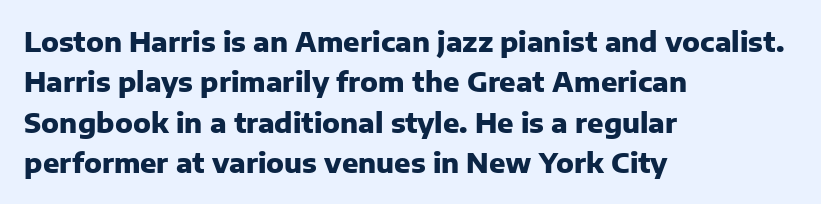
Look at the tracking — it's just the regular setting, nothing added. A classic flush-left, rag-right setting is used for this passage. Lines of text with bare space underneath. The font's upright variant was chosen for this text.
